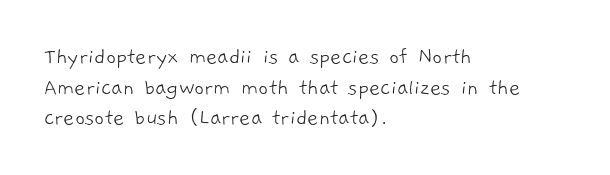
Q: Is the text bold? A: No.
Q: Is the text underlined? A: No.
Q: How is the paragraph aligned? A: Left-aligned.
Q: Is the spacing between letters normal or unusually wide? A: Normal.
Q: Is the spacing between lines tight, normal or loose? A: Normal.
